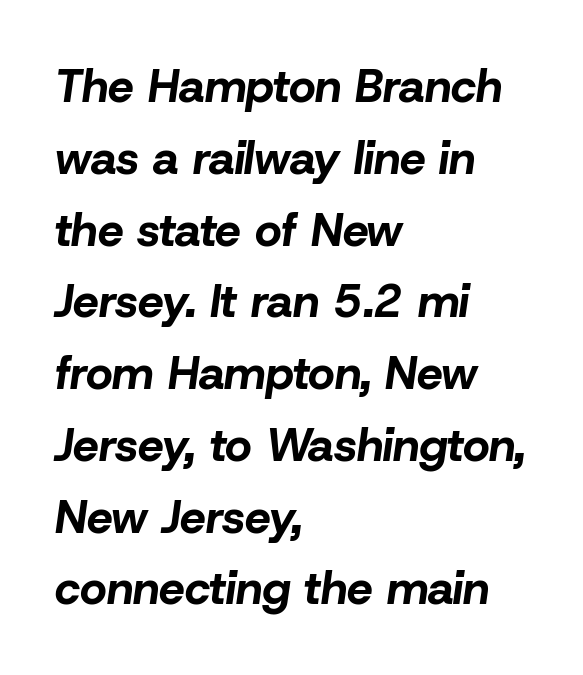
The image shows 46 px bold type, italic (leaning right); set left-aligned, normal line spacing (1.56x), normal letter spacing, not underlined; low stroke contrast and a medium x-height.
